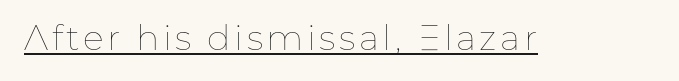
{"italic": "no", "bold": "no", "weight": "thin", "width": "normal", "stroke_contrast": "low", "x_height": "medium", "monospaced": "no", "underline": "yes", "glyph_px": 35}
